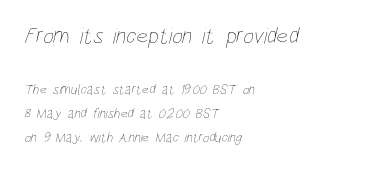
The lines in this sample share a left origin and differ only in where they stop. These lines keep a tight, regular rhythm from letter to letter. Type without underlining. Compared with a typical body face, this is equally light or lighter still.
